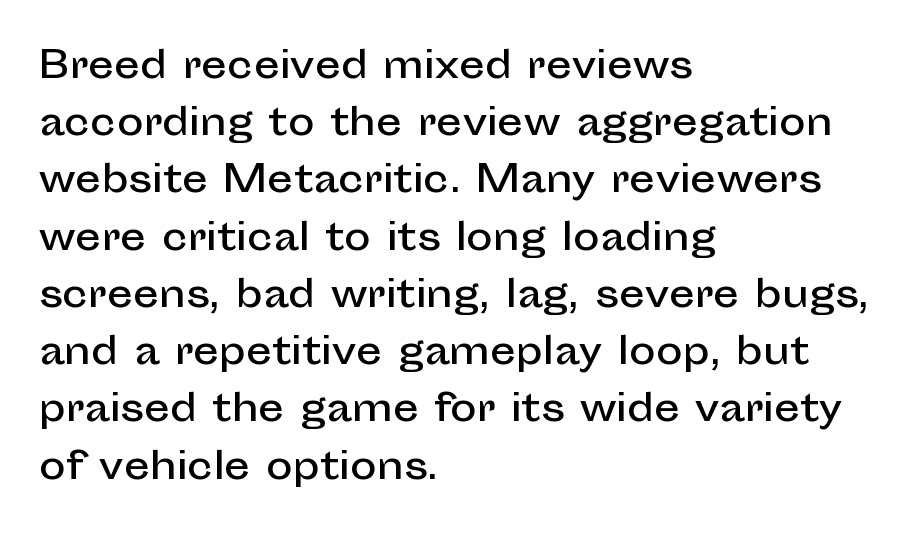
Proportional: the letters do not fall into vertical columns. Is there any slant? The stems are plumb. In terms of letterform style, serifs are entirely absent. Letters rest on an invisible, unmarked baseline. Observe the ordinary spacing: letters are neighbours, not strangers. Caption: multi-line text, flush left, ragged right.
